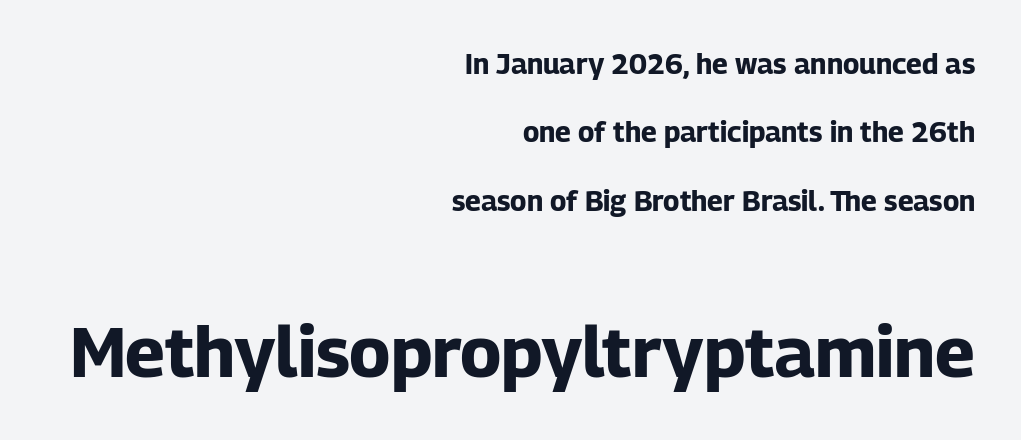
The image shows 71 px bold sans-serif type, upright; set right-aligned, loose line spacing (2.44x), normal letter spacing, not underlined; the second (bottom) block is 2.54x larger; low stroke contrast and a medium x-height.
